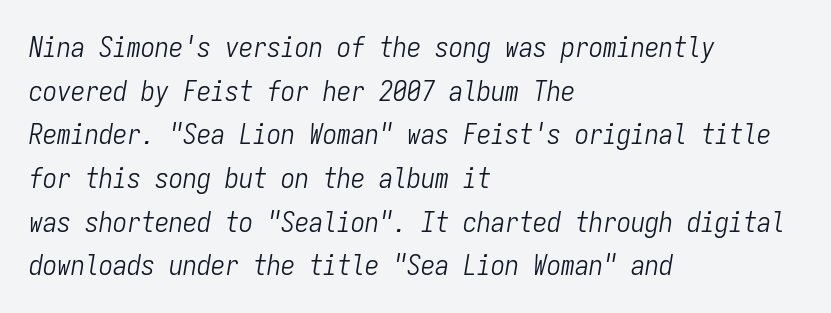
{"italic": "yes", "lean": "right", "slant_degrees": 9, "bold": "no", "weight": "light", "width": "condensed", "stroke_contrast": "low", "x_height": "medium", "monospaced": "yes", "underline": "no", "align": "left", "line_spacing": "normal", "line_spacing_ratio": 1.56, "letter_spacing": "normal", "letter_spacing_em": 0.0, "glyph_px": 28}
